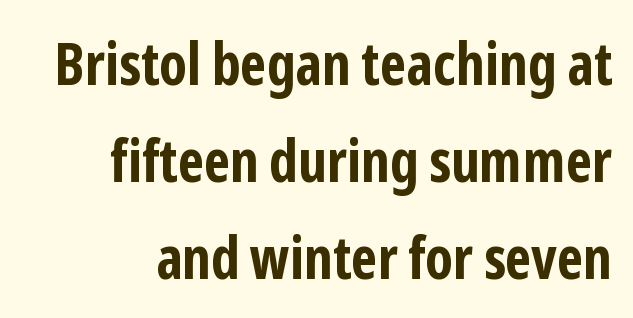
Q: Is the text bold? A: Yes.
Q: Is the text italic (slanted)? A: No, it is upright.
Q: Is the typeface a serif or a sans-serif typeface? A: Sans-serif.
Q: Is the text underlined? A: No.
Q: How is the paragraph aligned? A: Right-aligned.
Q: Is the spacing between letters normal or unusually wide? A: Normal.
Q: Is the spacing between lines tight, normal or loose? A: Normal.
Q: Width (condensed, normal, or wide)? A: Condensed.
Q: Stroke contrast? A: Low.
Q: x-height? A: Medium.
Q: Monospaced? A: No.
